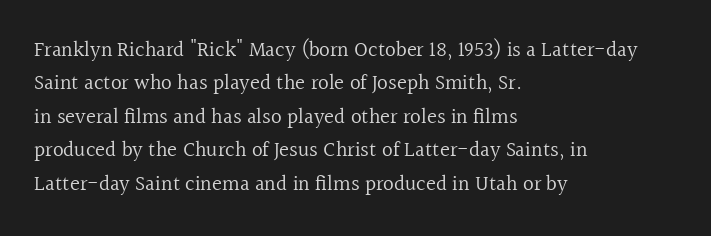
{"italic": "no", "bold": "no", "underline": "no", "align": "left", "line_spacing": "normal", "line_spacing_ratio": 1.59, "letter_spacing": "normal", "letter_spacing_em": 0.0, "glyph_px": 21}
